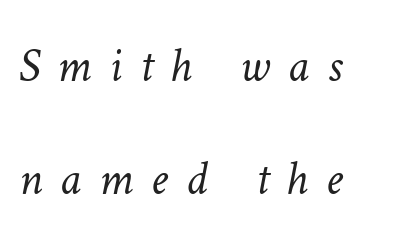
{"bold": "no", "weight": "light", "width": "normal", "stroke_contrast": "low", "x_height": "medium", "monospaced": "no", "underline": "no", "align": "left", "line_spacing": "loose", "line_spacing_ratio": 2.3, "letter_spacing": "wide", "letter_spacing_em": 0.36, "glyph_px": 49}
